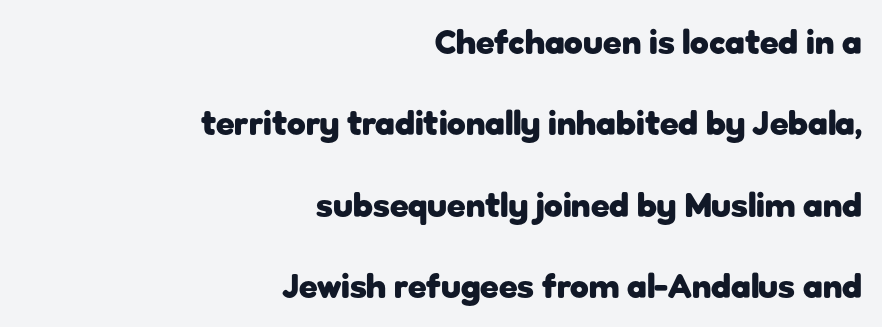
Unlike italic type, these characters show no tilt at all. Standard letterfit; no display-style spreading of the glyphs. Which margin do the lines hug? The right one — the left edge is uneven. Does the type have serifs? No, each stem ends abruptly. This sample trades compactness for vertical openness between lines.
